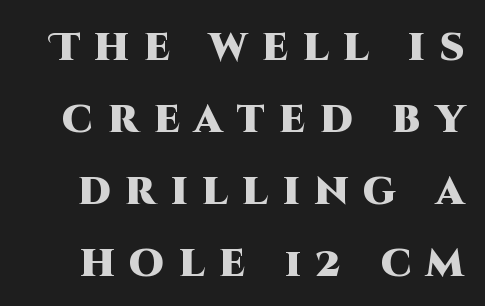
The space directly below the letters is spotless. This is roman type, the default non-slanted kind. The line texture is sparse and dotted thanks to wide tracking. Note: no serifs on the glyphs. The letters advance in unequal steps, a hallmark of proportional type.
